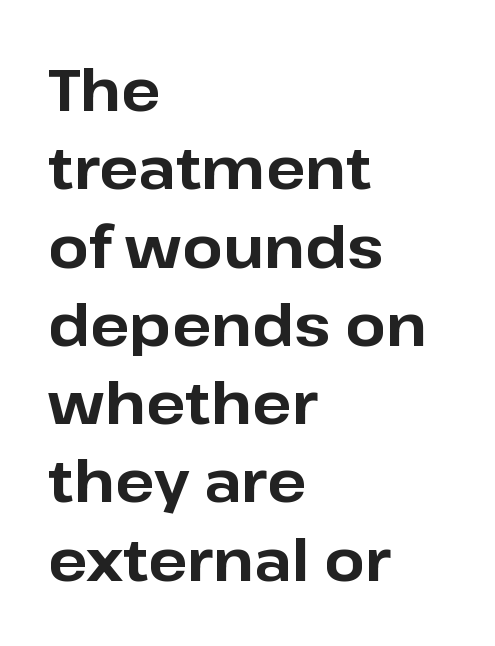
Q: Is the text bold? A: Yes.
Q: Is the text italic (slanted)? A: No, it is upright.
Q: Is the typeface a serif or a sans-serif typeface? A: Sans-serif.
Q: Is the text underlined? A: No.
Q: How is the paragraph aligned? A: Left-aligned.
Q: Is the spacing between letters normal or unusually wide? A: Normal.
Q: Is the spacing between lines tight, normal or loose? A: Normal.
Q: Width (condensed, normal, or wide)? A: Normal.
Q: Stroke contrast? A: Low.
Q: x-height? A: Medium.
Q: Monospaced? A: No.
